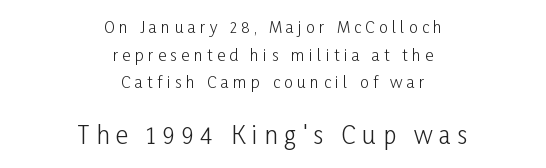
Rule under the text: the space is simply empty. Summary of weight: not heavy and not bold. The letters in the lower block stand taller than those in the block above. This is roman type, the default non-slanted kind. This rendering widens character spacing well past its baseline value.
